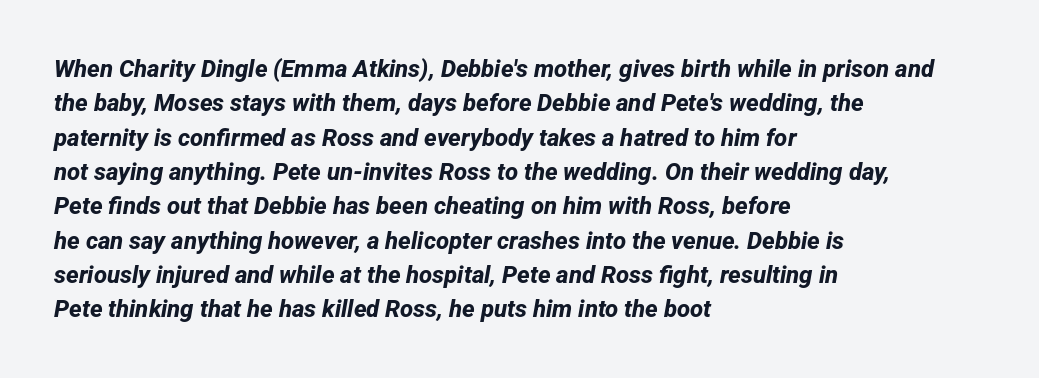
The image shows 24 px bold type; set left-aligned, normal line spacing (1.43x), normal letter spacing, not underlined.
